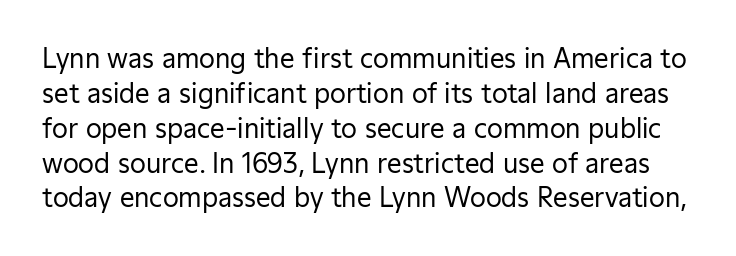
Style check: upright. Notice how descenders clear the ascenders below comfortably — that's standard leading. The passage shown is not underscored anywhere. Compared with typical body copy, the letter spacing here is the same. The characters are drawn with everyday or finer stroke widths.
